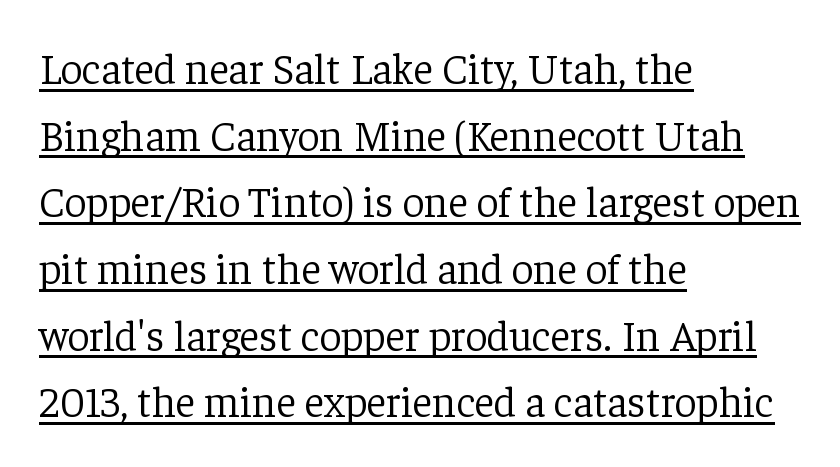
Weight class: somewhere from thin through regular. What decoration does the sample have? An underline. Rendered with straight, roman letterforms. The lines sit at an ordinary, default distance from one another. Spacing verdict: proportional, widths tailored to each character.
